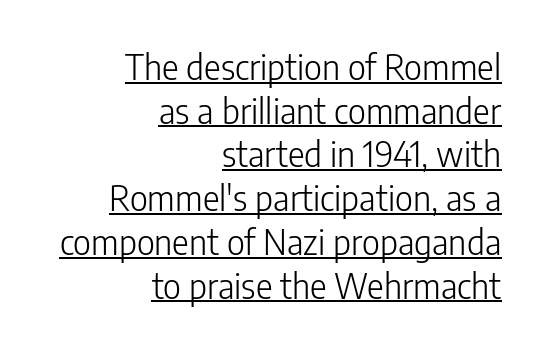
{"serif": "no", "italic": "no", "bold": "no", "weight": "light", "width": "condensed", "stroke_contrast": "low", "x_height": "medium", "monospaced": "no", "underline": "yes", "align": "right", "line_spacing": "normal", "line_spacing_ratio": 1.25, "letter_spacing": "normal", "letter_spacing_em": 0.0, "glyph_px": 35}
